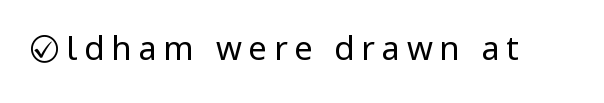
{"serif": "no", "italic": "no", "bold": "no", "weight": "regular", "width": "condensed", "stroke_contrast": "low", "x_height": "large", "monospaced": "no", "underline": "no", "letter_spacing": "wide", "letter_spacing_em": 0.2, "glyph_px": 33}
